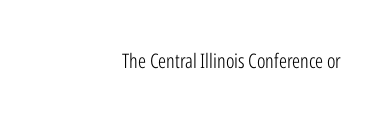
The image shows 20 px text type, upright; set right-aligned, normal letter spacing, not underlined.
